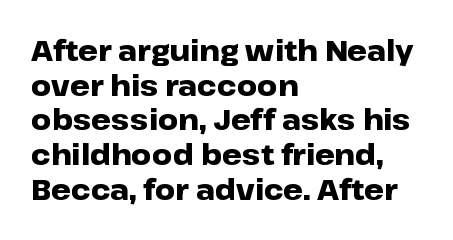
{"serif": "no", "italic": "no", "bold": "yes", "weight": "heavy", "width": "wide", "stroke_contrast": "low", "x_height": "medium", "monospaced": "no", "underline": "no", "align": "left", "line_spacing_ratio": 1.24, "letter_spacing": "normal", "letter_spacing_em": 0.0, "glyph_px": 28}
